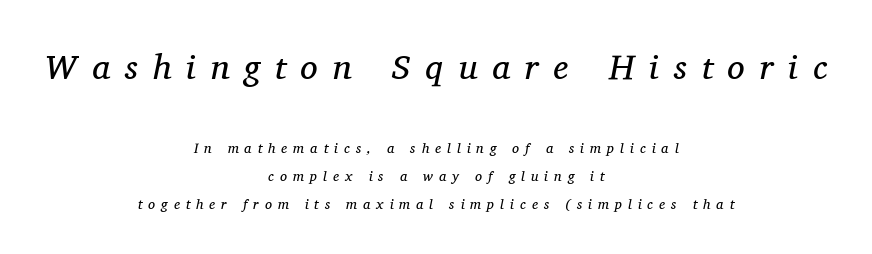
Q: Is the text bold? A: No.
Q: Is the text italic (slanted)? A: Yes, it leans right by about 11 degrees.
Q: Is the typeface a serif or a sans-serif typeface? A: Serif.
Q: Is the text underlined? A: No.
Q: How is the paragraph aligned? A: Centered.
Q: Is the spacing between letters normal or unusually wide? A: Unusually wide.
Q: Is the spacing between lines tight, normal or loose? A: Loose.
Q: Which block of text is set in a larger size, the first (top) or the second (bottom)? A: The first (top) one.
Q: Width (condensed, normal, or wide)? A: Normal.
Q: Stroke contrast? A: Medium.
Q: x-height? A: Medium.
Q: Monospaced? A: No.
